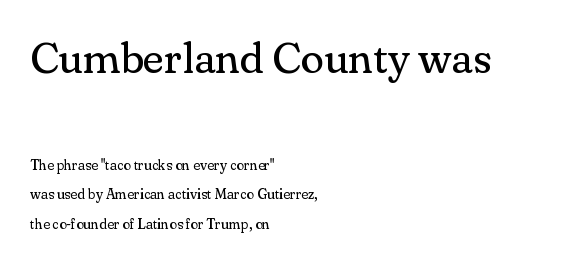
The image shows 43 px regular-weight serif type, upright; set left-aligned, loose line spacing (2.12x), normal letter spacing, not underlined; the first (top) block is 3.07x larger; medium stroke contrast and a small x-height.
